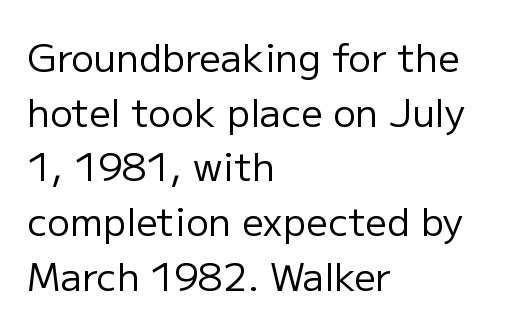
Do the letters lean? They stand straight. The rows are spaced the way most documents space them. Summary of weight: not heavy and not bold. Is this a fixed-width face? No — the glyphs have proportional, varying widths.
